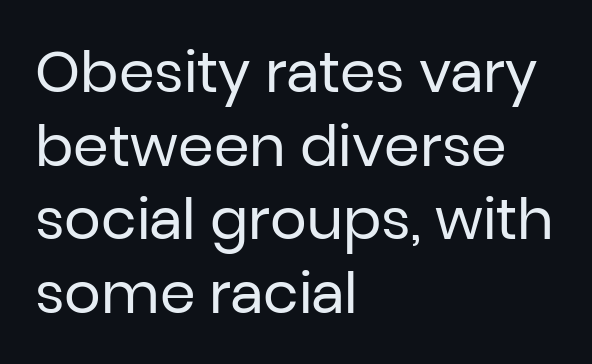
{"serif": "no", "italic": "no", "bold": "no", "weight": "regular", "width": "normal", "stroke_contrast": "low", "x_height": "medium", "monospaced": "no", "underline": "no", "align": "left", "line_spacing": "normal", "line_spacing_ratio": 1.29, "letter_spacing": "normal", "letter_spacing_em": 0.0, "glyph_px": 57}
